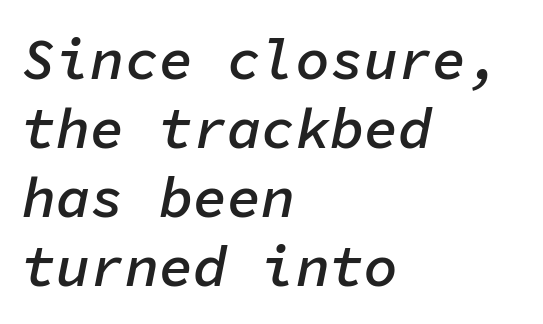
{"italic": "yes", "lean": "right", "slant_degrees": 11, "bold": "semi", "weight": "semibold", "width": "normal", "stroke_contrast": "low", "x_height": "medium", "monospaced": "yes", "underline": "no", "align": "left", "line_spacing_ratio": 1.21, "letter_spacing": "normal", "letter_spacing_em": 0.0, "glyph_px": 57}
